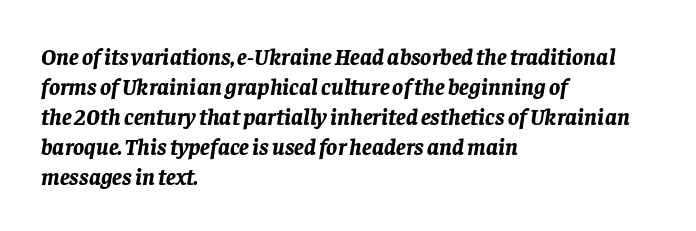
The image shows 23 px bold type, italic (leaning right); set left-aligned, normal line spacing (1.3x), normal letter spacing, not underlined.
